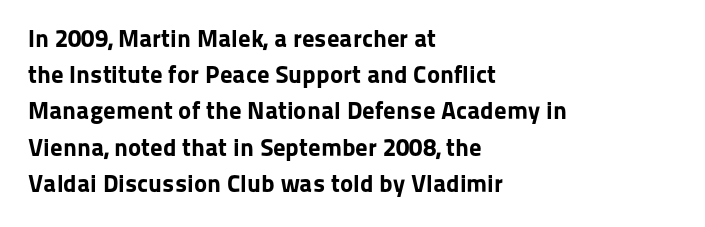
{"italic": "no", "bold": "yes", "underline": "no", "align": "left", "line_spacing": "normal", "line_spacing_ratio": 1.45, "letter_spacing": "normal", "letter_spacing_em": 0.0, "glyph_px": 25}
